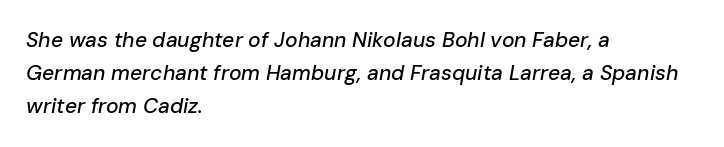
The image shows 21 px text type, italic (leaning right); set left-aligned, normal line spacing (1.58x), normal letter spacing, not underlined.
